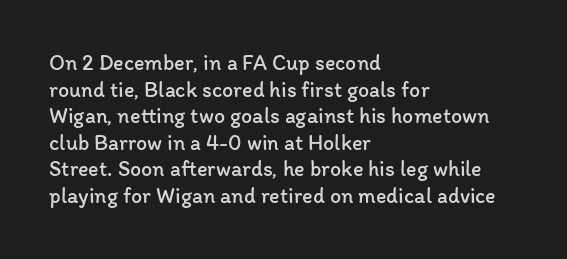
{"italic": "no", "bold": "no", "underline": "no", "align": "left", "line_spacing_ratio": 1.21, "letter_spacing": "normal", "letter_spacing_em": 0.0, "glyph_px": 22}
